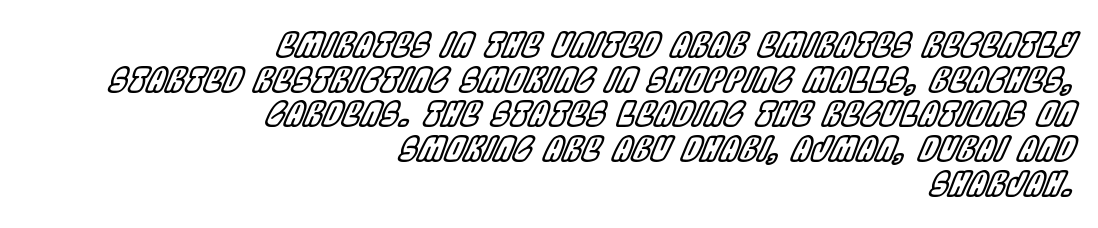
Q: Is the text italic (slanted)? A: Yes, it leans right by about 22 degrees.
Q: Is the text underlined? A: No.
Q: How is the paragraph aligned? A: Right-aligned.
Q: Is the spacing between letters normal or unusually wide? A: Normal.
Q: Is the spacing between lines tight, normal or loose? A: Tight.
Q: Width (condensed, normal, or wide)? A: Condensed.
Q: x-height? A: Large.
Q: Monospaced? A: No.
